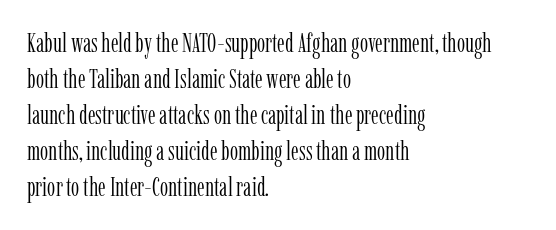
Q: Is the text bold? A: No.
Q: Is the text italic (slanted)? A: No, it is upright.
Q: Is the text underlined? A: No.
Q: How is the paragraph aligned? A: Left-aligned.
Q: Is the spacing between letters normal or unusually wide? A: Normal.
Q: Is the spacing between lines tight, normal or loose? A: Normal.
